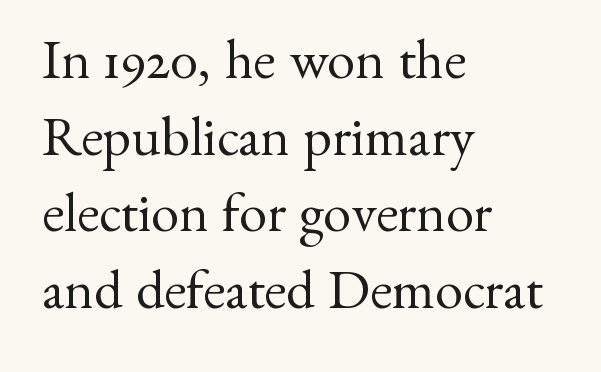
Q: Is the text bold? A: No.
Q: Is the text italic (slanted)? A: No, it is upright.
Q: Is the typeface a serif or a sans-serif typeface? A: Serif.
Q: Is the text underlined? A: No.
Q: How is the paragraph aligned? A: Left-aligned.
Q: Is the spacing between letters normal or unusually wide? A: Normal.
Q: Is the spacing between lines tight, normal or loose? A: Normal.
Q: Width (condensed, normal, or wide)? A: Normal.
Q: Stroke contrast? A: Medium.
Q: x-height? A: Small.
Q: Monospaced? A: No.
